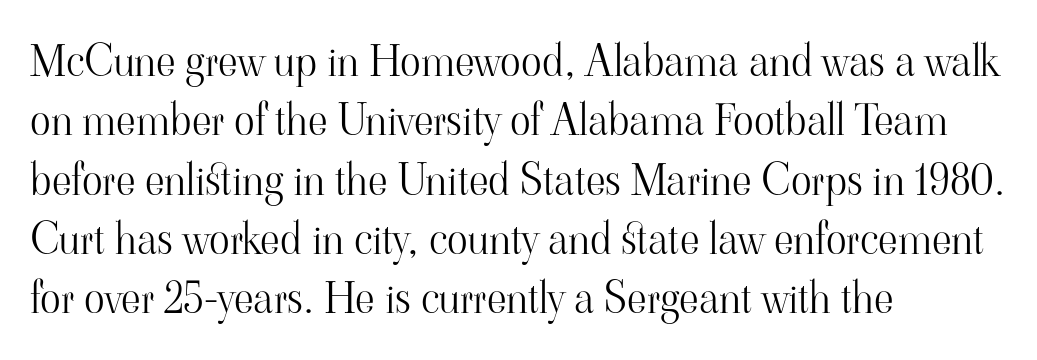
Visually the block forms a straight wall on the left and a jagged coastline on the right. This sample keeps an unexceptional amount of space between lines. The characters are drawn with everyday or finer stroke widths. Vertical strokes here are truly vertical. The space beneath each line is pristine and unruled.
